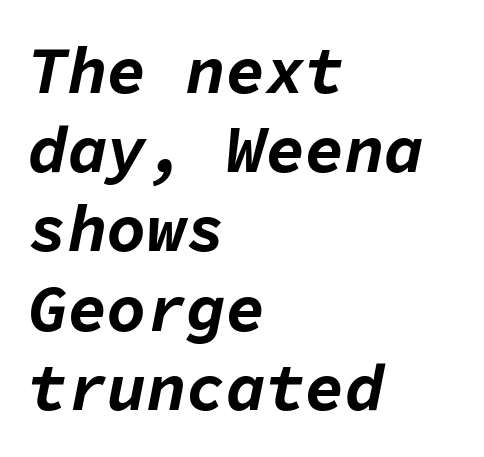
The image shows 66 px bold type, italic (leaning right), monospaced; set left-aligned, line spacing 1.2x, normal letter spacing, not underlined; low stroke contrast and a medium x-height.
